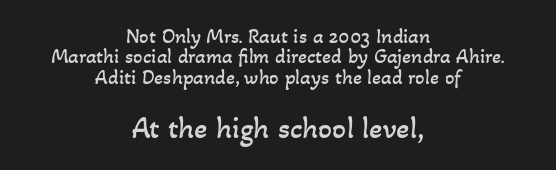
Q: Is the text bold? A: No.
Q: Is the text underlined? A: No.
Q: How is the paragraph aligned? A: Centered.
Q: Is the spacing between letters normal or unusually wide? A: Normal.
Q: Is the spacing between lines tight, normal or loose? A: Tight.
Q: Which block of text is set in a larger size, the first (top) or the second (bottom)? A: The second (bottom) one.
Q: Width (condensed, normal, or wide)? A: Normal.
Q: Stroke contrast? A: Low.
Q: x-height? A: Small.
Q: Monospaced? A: No.
